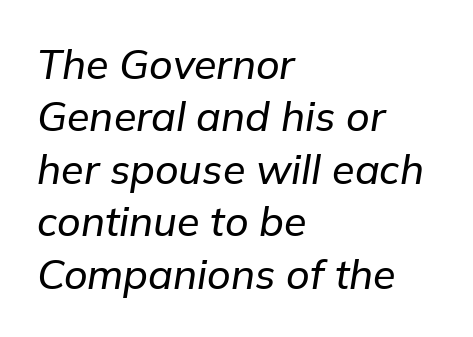
Q: Is the text italic (slanted)? A: Yes, it leans right by about 9 degrees.
Q: Is the text underlined? A: No.
Q: How is the paragraph aligned? A: Left-aligned.
Q: Is the spacing between letters normal or unusually wide? A: Normal.
Q: Is the spacing between lines tight, normal or loose? A: Normal.
Q: Width (condensed, normal, or wide)? A: Normal.
Q: Stroke contrast? A: Low.
Q: x-height? A: Medium.
Q: Monospaced? A: No.
